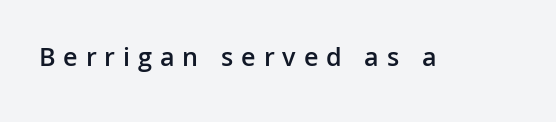
Q: Is the text bold? A: Semi-bold.
Q: Is the text italic (slanted)? A: No, it is upright.
Q: Is the text underlined? A: No.
Q: Is the spacing between letters normal or unusually wide? A: Unusually wide.
